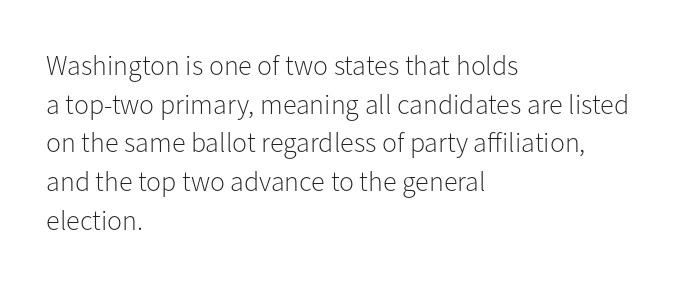
Q: Is the text bold? A: No.
Q: Is the text italic (slanted)? A: No, it is upright.
Q: Is the typeface a serif or a sans-serif typeface? A: Sans-serif.
Q: Is the text underlined? A: No.
Q: How is the paragraph aligned? A: Left-aligned.
Q: Is the spacing between letters normal or unusually wide? A: Normal.
Q: Is the spacing between lines tight, normal or loose? A: Normal.
Q: Width (condensed, normal, or wide)? A: Normal.
Q: Stroke contrast? A: Low.
Q: x-height? A: Medium.
Q: Monospaced? A: No.
